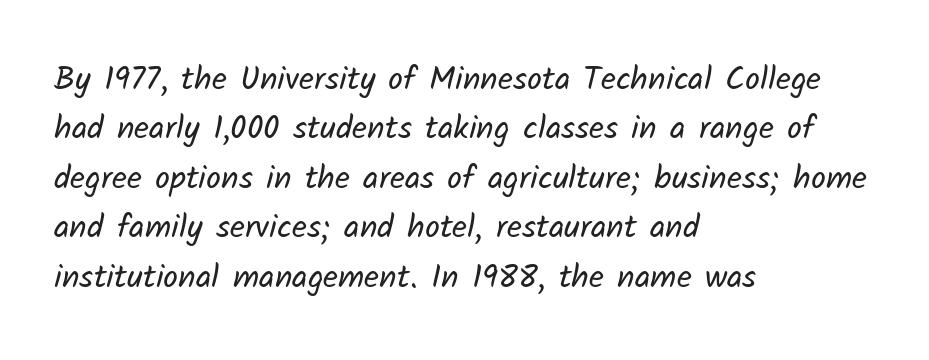
Q: Is the text bold? A: No.
Q: Is the typeface a serif or a sans-serif typeface? A: Sans-serif.
Q: Is the text underlined? A: No.
Q: How is the paragraph aligned? A: Left-aligned.
Q: Is the spacing between letters normal or unusually wide? A: Normal.
Q: Is the spacing between lines tight, normal or loose? A: Normal.
Q: Width (condensed, normal, or wide)? A: Normal.
Q: Stroke contrast? A: Low.
Q: x-height? A: Medium.
Q: Monospaced? A: No.
